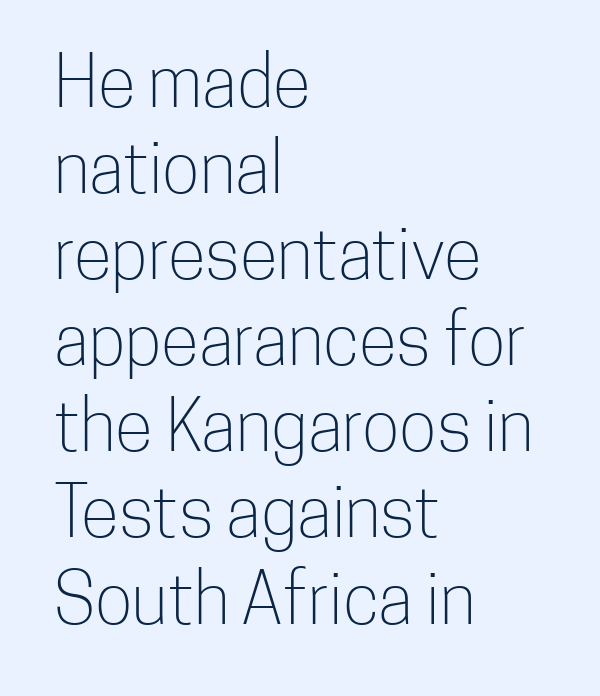
The image shows 70 px light, condensed sans-serif type, upright; set left-aligned, line spacing 1.23x, normal letter spacing, not underlined; low stroke contrast and a medium x-height.
